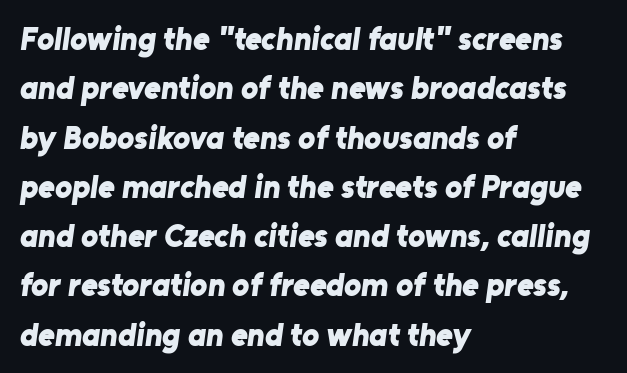
Q: Is the text bold? A: Yes.
Q: Is the typeface a serif or a sans-serif typeface? A: Sans-serif.
Q: Is the text underlined? A: No.
Q: How is the paragraph aligned? A: Left-aligned.
Q: Is the spacing between letters normal or unusually wide? A: Normal.
Q: Is the spacing between lines tight, normal or loose? A: Normal.
Q: Width (condensed, normal, or wide)? A: Normal.
Q: Stroke contrast? A: Low.
Q: x-height? A: Medium.
Q: Monospaced? A: No.
